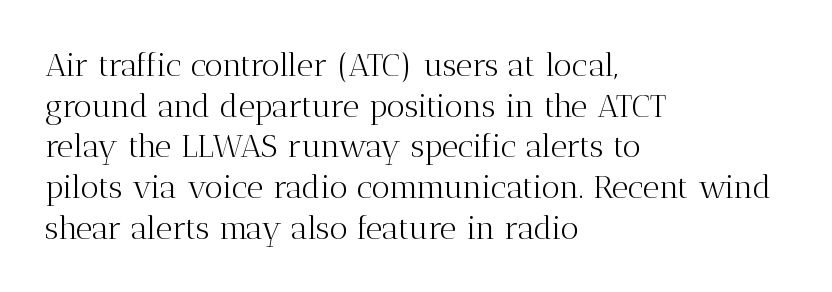
The font family rendered here belongs to the serif group. A typesetter would call this proportional, since set widths differ per character. Vertically, the passage feels balanced, rows spaced as you'd expect. Italic? Not at all — the glyphs are vertical. The space directly below the letters is spotless.
